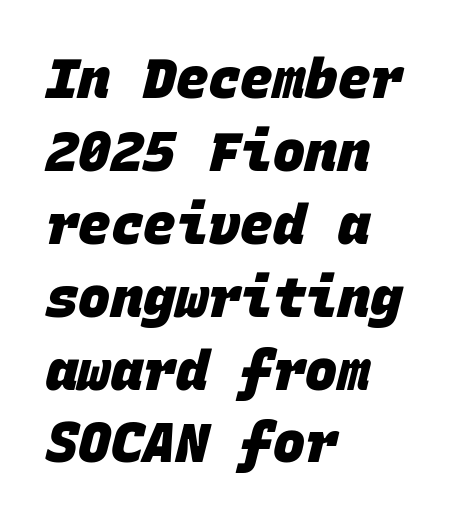
Vertical spacing — default. Monospaced: the letters line up in strict vertical columns. Does the copy run flush right? No — it runs flush left. This sample uses a sans-serif face.
